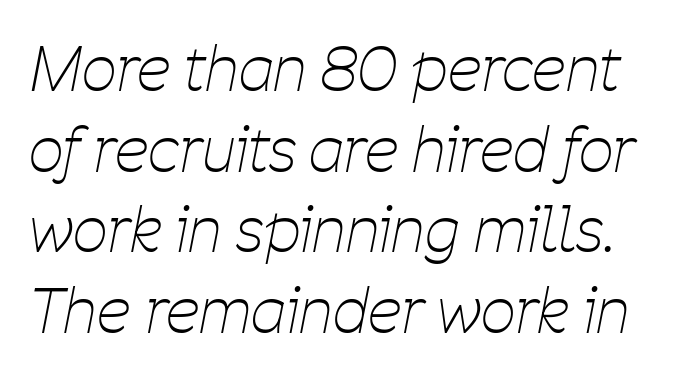
Q: Is the text bold? A: No.
Q: Is the text italic (slanted)? A: Yes, it leans right by about 11 degrees.
Q: Is the text underlined? A: No.
Q: Is the spacing between letters normal or unusually wide? A: Normal.
Q: Is the spacing between lines tight, normal or loose? A: Normal.
Q: Width (condensed, normal, or wide)? A: Condensed.
Q: Stroke contrast? A: Low.
Q: x-height? A: Medium.
Q: Monospaced? A: No.
